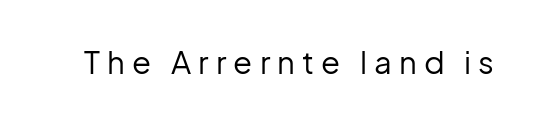
Q: Is the text bold? A: No.
Q: Is the text italic (slanted)? A: No, it is upright.
Q: Is the typeface a serif or a sans-serif typeface? A: Sans-serif.
Q: Is the text underlined? A: No.
Q: Is the spacing between letters normal or unusually wide? A: Unusually wide.
Q: Width (condensed, normal, or wide)? A: Normal.
Q: Stroke contrast? A: Low.
Q: x-height? A: Medium.
Q: Monospaced? A: No.
